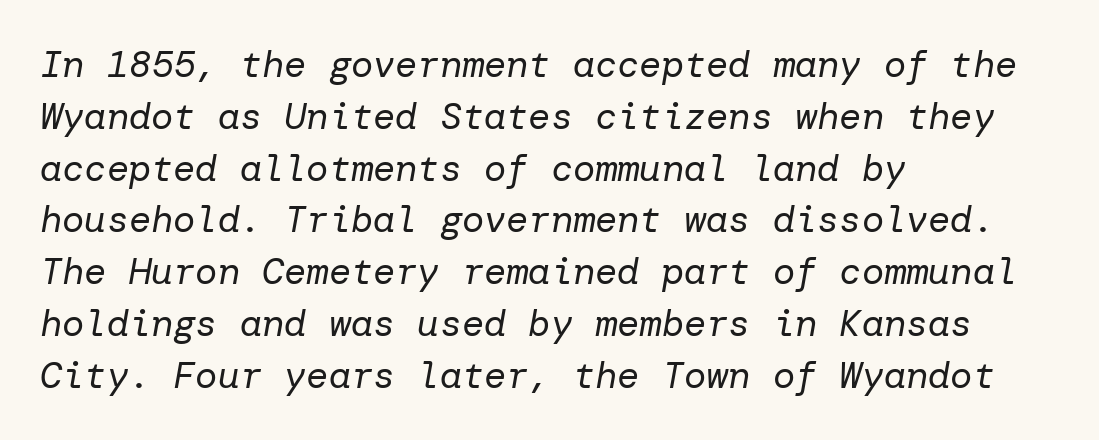
{"italic": "yes", "lean": "right", "slant_degrees": 10, "bold": "no", "weight": "regular", "width": "normal", "stroke_contrast": "low", "x_height": "medium", "underline": "no", "align": "left", "line_spacing": "normal", "line_spacing_ratio": 1.4, "letter_spacing": "normal", "letter_spacing_em": 0.0, "glyph_px": 37}
